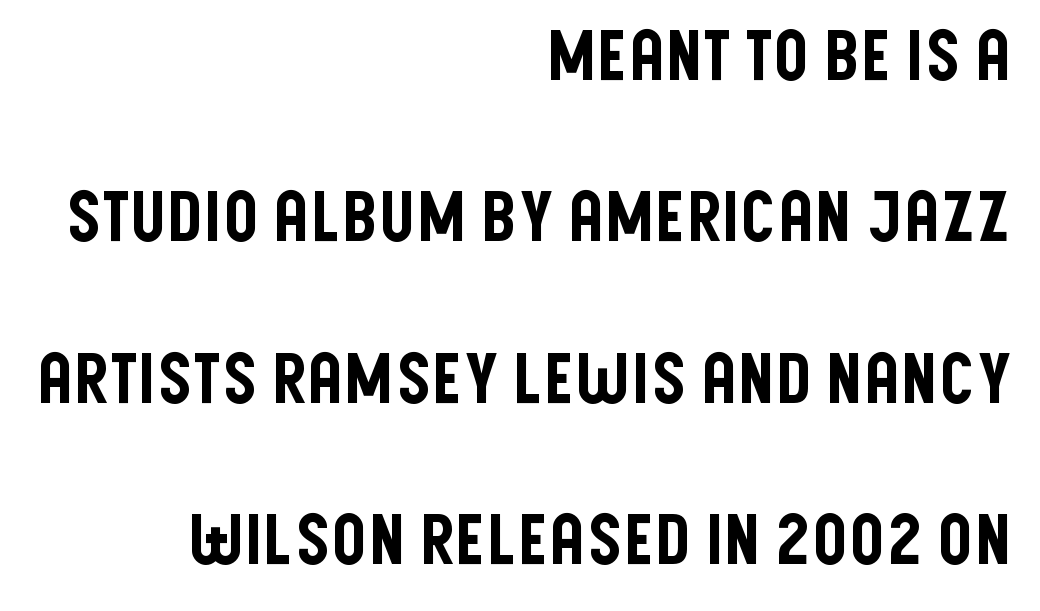
Q: Is the text italic (slanted)? A: No, it is upright.
Q: Is the typeface a serif or a sans-serif typeface? A: Sans-serif.
Q: Is the text underlined? A: No.
Q: How is the paragraph aligned? A: Right-aligned.
Q: Is the spacing between letters normal or unusually wide? A: Normal.
Q: Is the spacing between lines tight, normal or loose? A: Loose.
Q: Width (condensed, normal, or wide)? A: Condensed.
Q: Stroke contrast? A: Low.
Q: x-height? A: Large.
Q: Monospaced? A: No.
